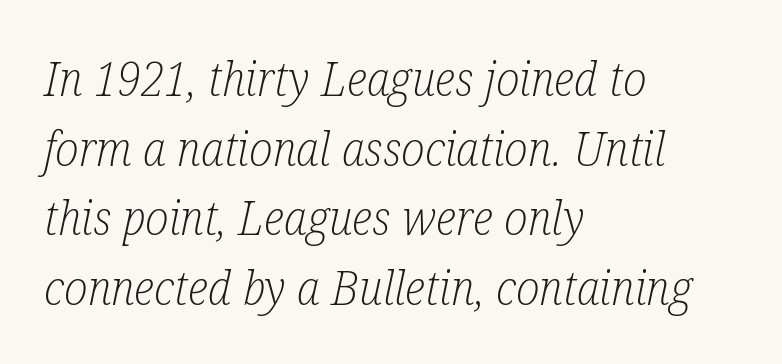
Lines of text with bare space underneath. The characters are drawn with everyday or finer stroke widths. Tracking value appears to be zero — textbook default spacing. You could not count columns in this text — the font is proportionally spaced. Horizontal bands of white between lines are of average thickness.
